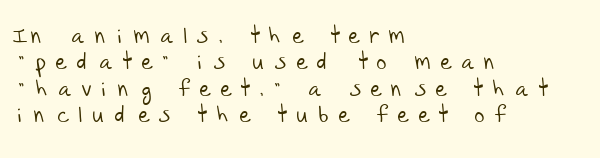
The image shows 22 px text type; set left-aligned, line spacing 1.2x, unusually wide letter spacing (+0.47 em), not underlined.
